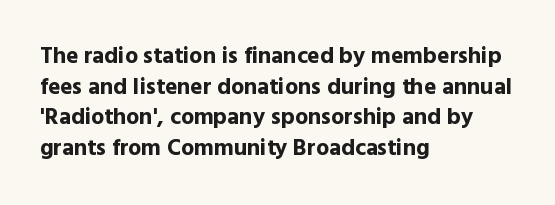
The image shows 23 px bold type, upright; set left-aligned, normal line spacing (1.33x), normal letter spacing, not underlined.
